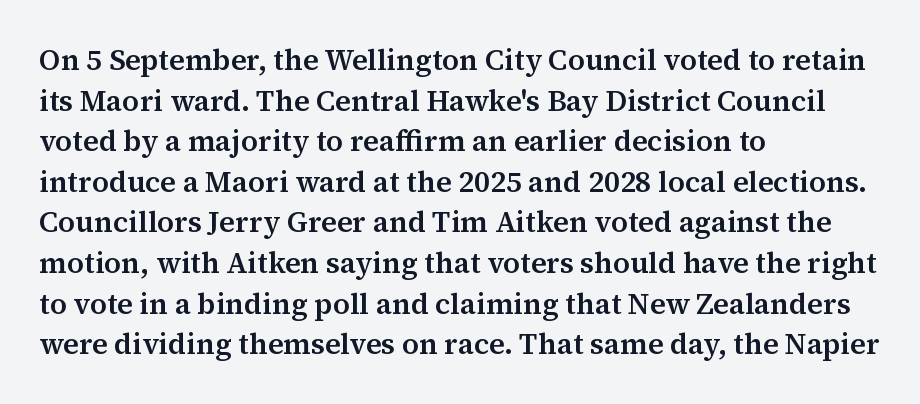
The image shows 29 px serif type, upright; set left-aligned, normal line spacing (1.4x), normal letter spacing, not underlined; medium stroke contrast and a medium x-height.
